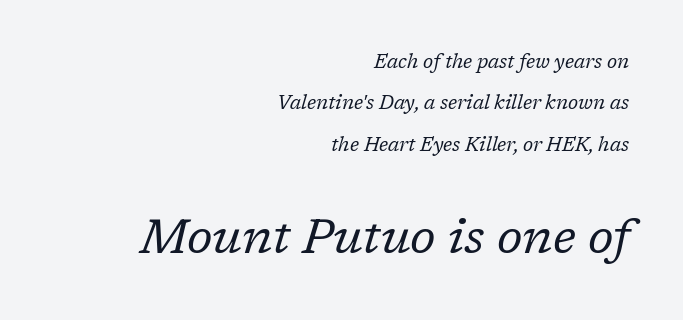
Q: Is the text bold? A: No.
Q: Is the text italic (slanted)? A: Yes, it leans right by about 17 degrees.
Q: Is the typeface a serif or a sans-serif typeface? A: Serif.
Q: Is the text underlined? A: No.
Q: How is the paragraph aligned? A: Right-aligned.
Q: Is the spacing between letters normal or unusually wide? A: Normal.
Q: Is the spacing between lines tight, normal or loose? A: Loose.
Q: Which block of text is set in a larger size, the first (top) or the second (bottom)? A: The second (bottom) one.
Q: Width (condensed, normal, or wide)? A: Normal.
Q: Stroke contrast? A: Low.
Q: x-height? A: Medium.
Q: Monospaced? A: No.
